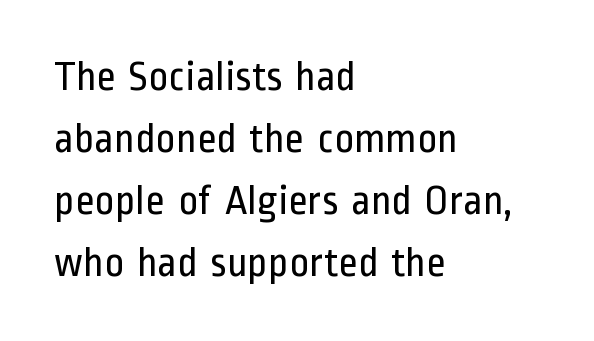
{"serif": "no", "italic": "no", "bold": "no", "weight": "regular", "width": "condensed", "stroke_contrast": "low", "x_height": "medium", "monospaced": "no", "underline": "no", "align": "left", "line_spacing": "normal", "line_spacing_ratio": 1.48, "letter_spacing": "normal", "letter_spacing_em": 0.0, "glyph_px": 42}
